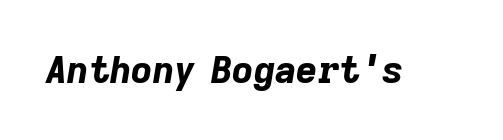
Is this a fixed-width face? No — the glyphs have proportional, varying widths. Observe the ordinary spacing: letters are neighbours, not strangers. The letters are bold, with thick, heavy strokes. The zone under the glyphs is completely vacant. Style check: oblique.
